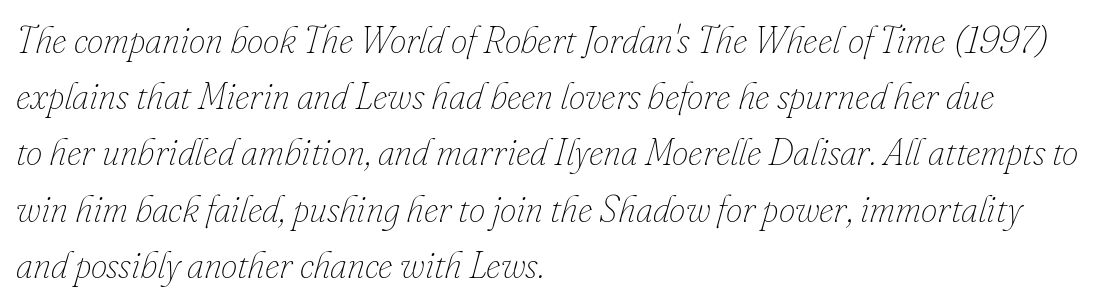
The image shows 37 px thin type, italic (leaning right); set left-aligned, normal line spacing (1.52x), normal letter spacing, not underlined; low stroke contrast and a small x-height.
